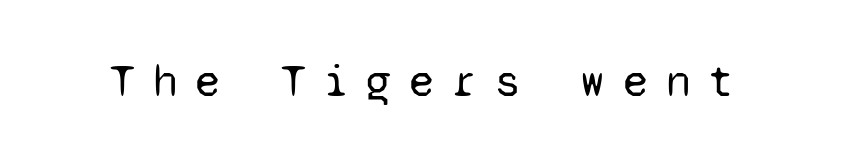
A typesetter would call this monospace, since all characters share one set width. The gap between lines stays unmarked. When letters stand straight like this, we call the style roman or upright. The glyphs in this specimen are sans serif. Observe the wide spacing: letters keep a clear distance from each other. Summary of weight: not heavy and not bold.
